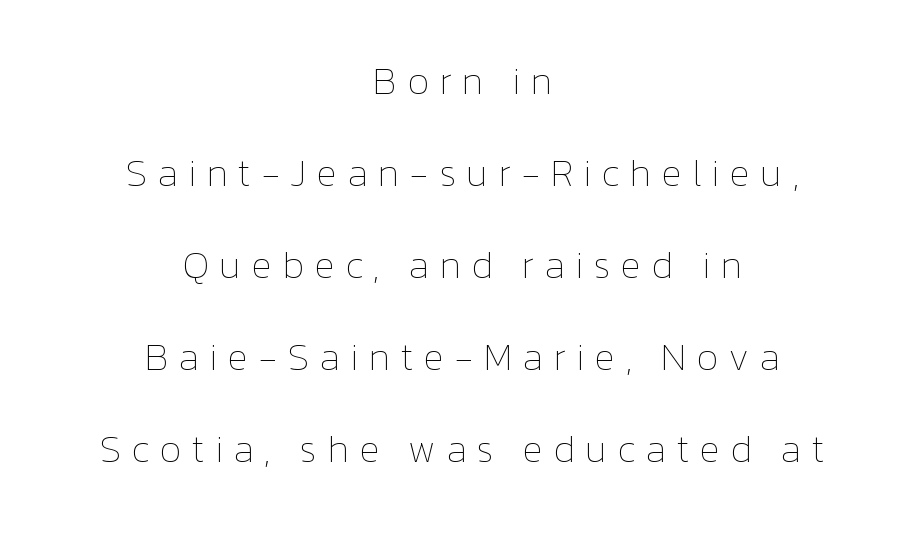
{"italic": "no", "bold": "no", "weight": "thin", "width": "normal", "stroke_contrast": "low", "x_height": "medium", "monospaced": "no", "underline": "no", "align": "center", "line_spacing": "loose", "line_spacing_ratio": 2.36, "letter_spacing": "wide", "letter_spacing_em": 0.25, "glyph_px": 39}
